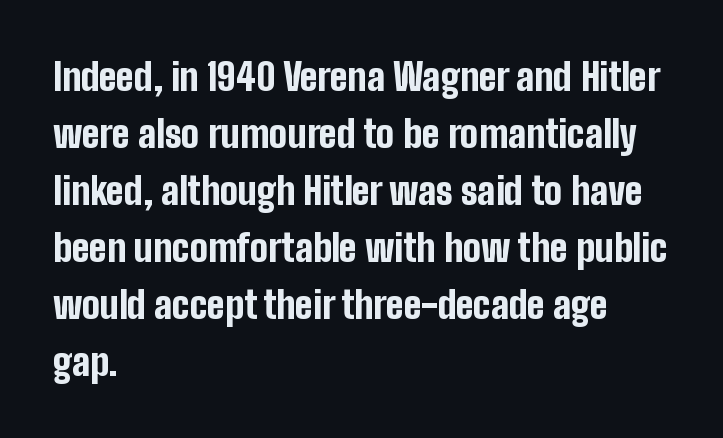
Q: Is the text bold? A: Yes.
Q: Is the text italic (slanted)? A: No, it is upright.
Q: Is the typeface a serif or a sans-serif typeface? A: Sans-serif.
Q: Is the text underlined? A: No.
Q: How is the paragraph aligned? A: Left-aligned.
Q: Is the spacing between letters normal or unusually wide? A: Normal.
Q: Is the spacing between lines tight, normal or loose? A: Normal.
Q: Width (condensed, normal, or wide)? A: Condensed.
Q: Stroke contrast? A: Low.
Q: x-height? A: Medium.
Q: Monospaced? A: No.
